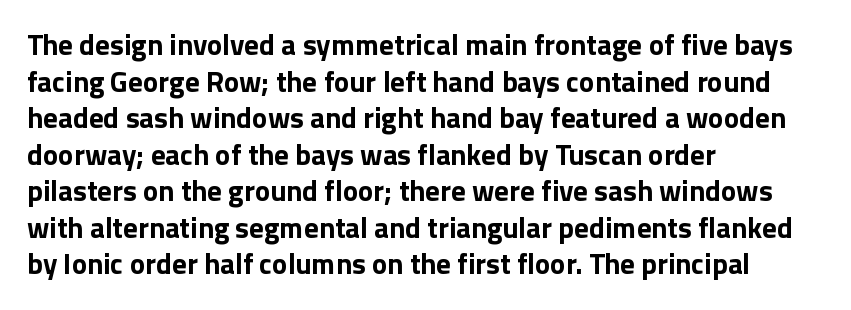
{"serif": "no", "italic": "no", "bold": "yes", "weight": "bold", "width": "normal", "stroke_contrast": "low", "x_height": "medium", "monospaced": "no", "underline": "no", "align": "left", "line_spacing": "normal", "line_spacing_ratio": 1.26, "letter_spacing": "normal", "letter_spacing_em": 0.0, "glyph_px": 29}
